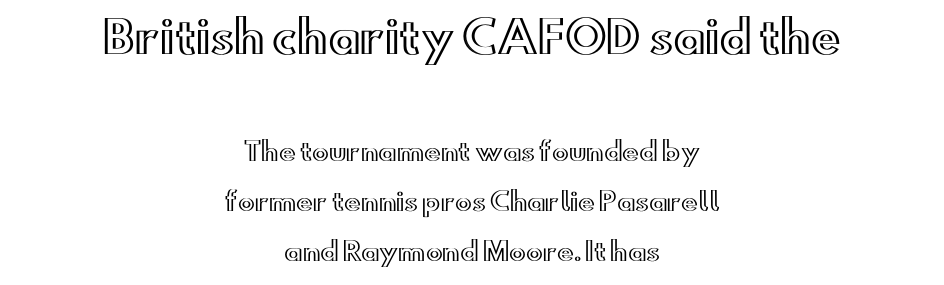
{"italic": "no", "width": "wide", "x_height": "small", "monospaced": "no", "underline": "no", "align": "center", "line_spacing": "loose", "line_spacing_ratio": 2.0, "letter_spacing": "normal", "letter_spacing_em": 0.0, "larger_block": "first", "size_ratio": 1.76, "glyph_px": 44}
